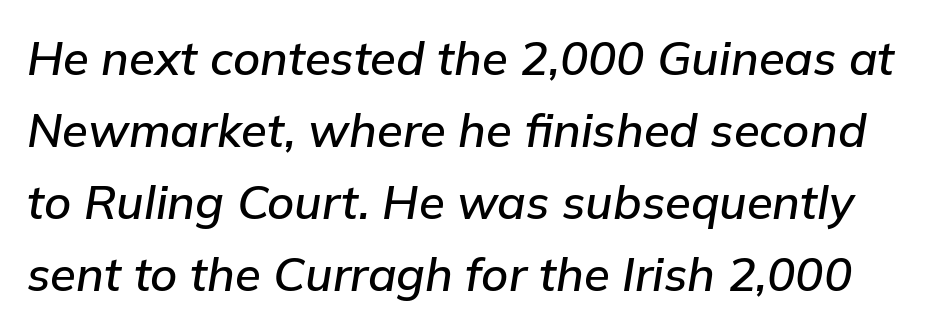
{"italic": "yes", "lean": "right", "slant_degrees": 9, "width": "normal", "stroke_contrast": "low", "x_height": "medium", "monospaced": "no", "underline": "no", "line_spacing": "normal", "line_spacing_ratio": 1.53, "letter_spacing": "normal", "letter_spacing_em": 0.0, "glyph_px": 47}
